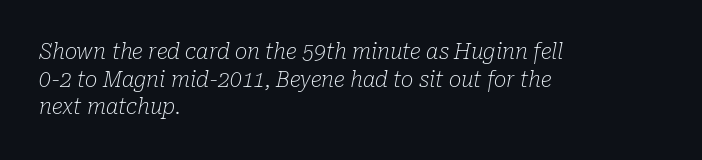
The image shows 21 px text type, italic (leaning right); set left-aligned, normal line spacing (1.31x), normal letter spacing, not underlined.
